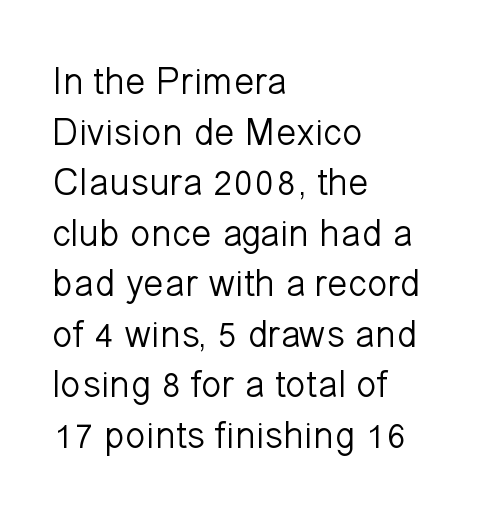
The image shows 38 px light sans-serif type, upright; set left-aligned, normal line spacing (1.33x), normal letter spacing, not underlined; low stroke contrast and a medium x-height.
